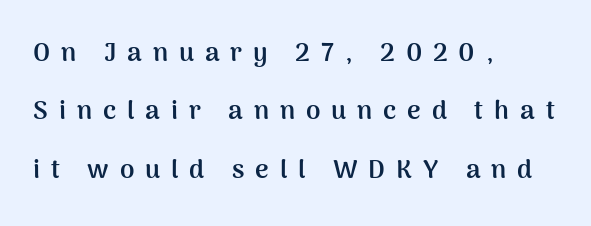
The image shows 26 px bold type, upright; set left-aligned, loose line spacing (2.25x), unusually wide letter spacing (+0.42 em), not underlined.
